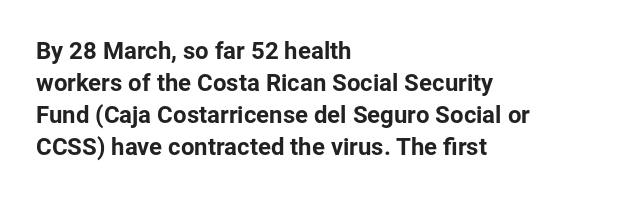
{"italic": "no", "underline": "no", "align": "left", "line_spacing": "normal", "line_spacing_ratio": 1.33, "letter_spacing": "normal", "letter_spacing_em": 0.0, "glyph_px": 24}
